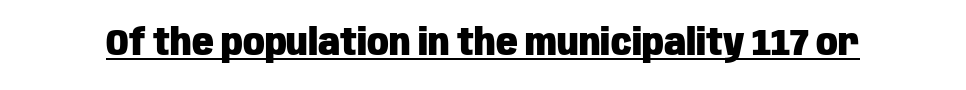
The image shows 36 px heavy, condensed sans-serif type, upright; set normal letter spacing, underlined; low stroke contrast and a large x-height.
